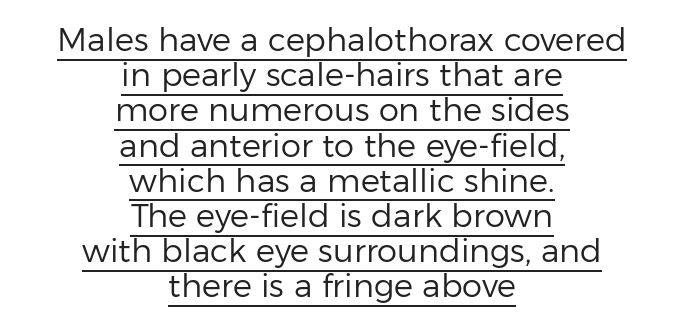
The image shows 32 px regular-weight sans-serif type, upright; set centered, tight line spacing (1.1x), normal letter spacing, underlined; low stroke contrast and a medium x-height.
